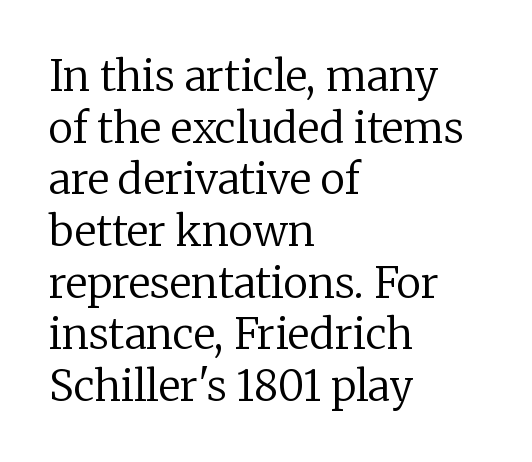
Characters follow at the spacing the type designer built in. Style check: upright. The passage shown is not underscored anywhere. Ink coverage per letter is moderate at most. This rendering uses left alignment, leaving the right contour irregular. Does the type have serifs? Yes, each stem ends in a small foot.
